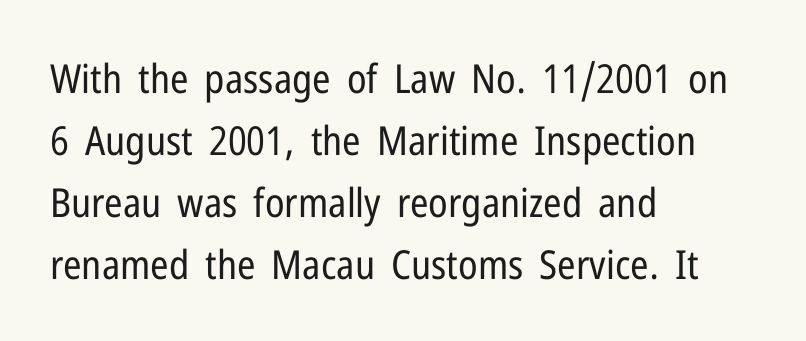
Q: Is the text bold? A: No.
Q: Is the text italic (slanted)? A: No, it is upright.
Q: Is the typeface a serif or a sans-serif typeface? A: Sans-serif.
Q: Is the text underlined? A: No.
Q: How is the paragraph aligned? A: Left-aligned.
Q: Is the spacing between letters normal or unusually wide? A: Normal.
Q: Is the spacing between lines tight, normal or loose? A: Normal.
Q: Width (condensed, normal, or wide)? A: Condensed.
Q: Stroke contrast? A: Low.
Q: x-height? A: Medium.
Q: Monospaced? A: No.
